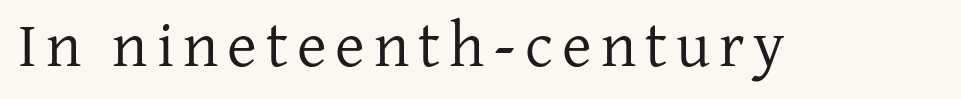
{"serif": "yes", "italic": "no", "bold": "no", "weight": "regular", "width": "normal", "stroke_contrast": "low", "x_height": "medium", "monospaced": "no", "underline": "no", "glyph_px": 64}
